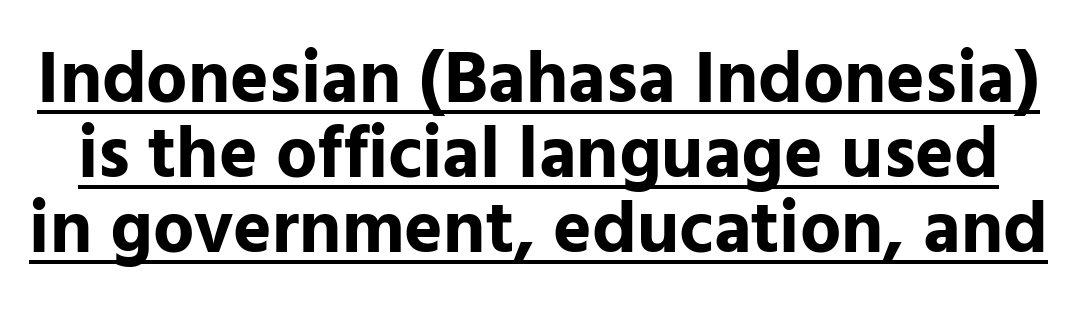
The rendering uses natural spacing where letterforms have individual widths. To sum up the face: it is a sans, with no serifs. A rule runs beneath these lines of type. Quick note: interline space is minimal. No italicization has been applied; the sample stays upright.
